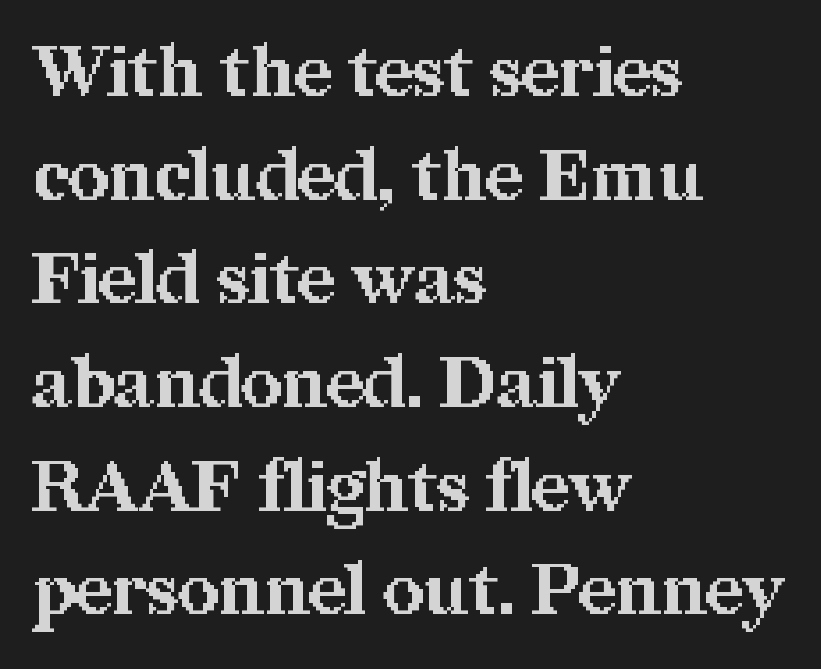
{"serif": "yes", "italic": "no", "bold": "yes", "weight": "bold", "width": "normal", "stroke_contrast": "medium", "x_height": "medium", "monospaced": "no", "underline": "no", "align": "left", "line_spacing": "normal", "line_spacing_ratio": 1.46, "letter_spacing": "normal", "letter_spacing_em": 0.0, "glyph_px": 71}
